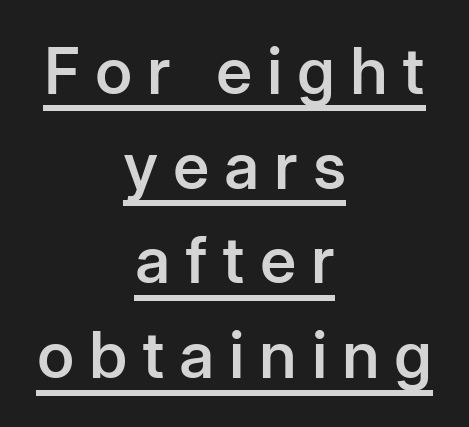
The rendering uses the underline text-decoration. This rendering uses center alignment, leaving both contours irregular but symmetric. Do the characters align in a grid? No, the font is proportional. These lines carry some extra weight — a demibold, not a full bold. In terms of letterspacing, this is a distinctly airy, spread setting. If you drew a line through each stem, it would be perfectly vertical.
